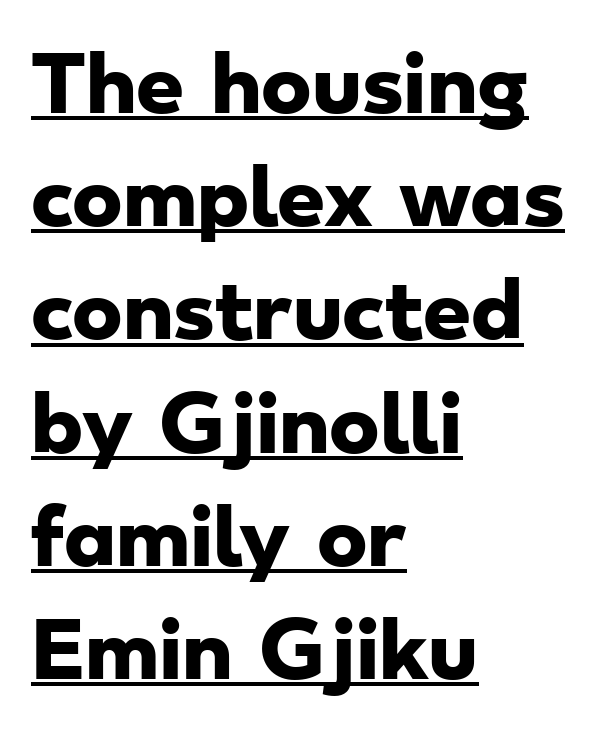
Q: Is the text bold? A: Yes.
Q: Is the typeface a serif or a sans-serif typeface? A: Sans-serif.
Q: Is the text underlined? A: Yes.
Q: How is the paragraph aligned? A: Left-aligned.
Q: Is the spacing between letters normal or unusually wide? A: Normal.
Q: Is the spacing between lines tight, normal or loose? A: Normal.
Q: Width (condensed, normal, or wide)? A: Wide.
Q: Stroke contrast? A: Low.
Q: x-height? A: Small.
Q: Monospaced? A: No.
